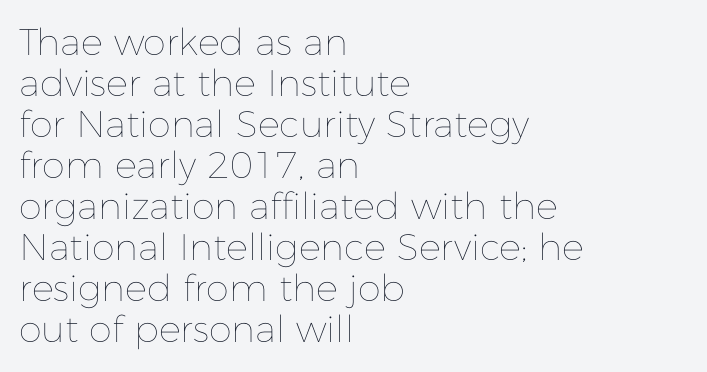
The image shows 37 px thin type, upright; set left-aligned, tight line spacing (1.11x), normal letter spacing, not underlined; low stroke contrast and a medium x-height.
